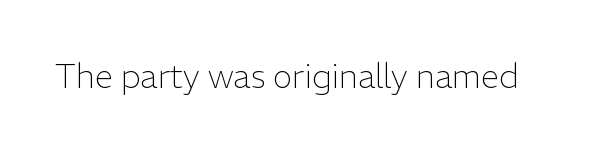
The image shows 33 px light sans-serif type, upright; set normal letter spacing, not underlined; low stroke contrast and a medium x-height.
